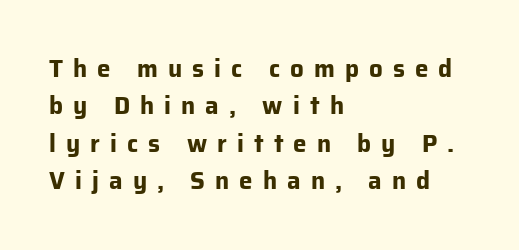
Q: Is the text bold? A: Yes.
Q: Is the text italic (slanted)? A: No, it is upright.
Q: Is the text underlined? A: No.
Q: How is the paragraph aligned? A: Left-aligned.
Q: Is the spacing between letters normal or unusually wide? A: Unusually wide.
Q: Is the spacing between lines tight, normal or loose? A: Normal.
